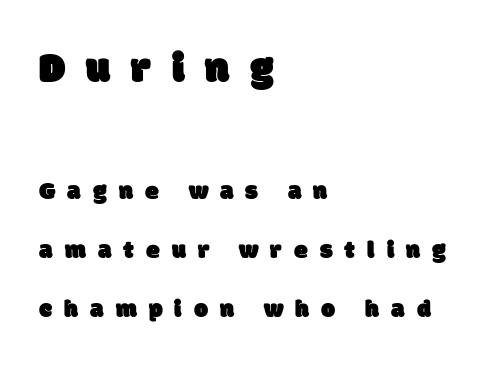
{"serif": "no", "width": "normal", "stroke_contrast": "low", "x_height": "large", "monospaced": "no", "underline": "no", "align": "left", "line_spacing": "loose", "line_spacing_ratio": 2.35, "letter_spacing": "wide", "letter_spacing_em": 0.48, "larger_block": "first", "size_ratio": 1.72, "glyph_px": 43}
